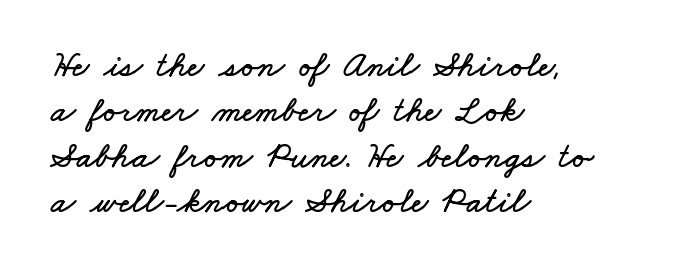
Q: Is the text underlined? A: No.
Q: How is the paragraph aligned? A: Left-aligned.
Q: Is the spacing between letters normal or unusually wide? A: Normal.
Q: Is the spacing between lines tight, normal or loose? A: Normal.
Q: Width (condensed, normal, or wide)? A: Wide.
Q: Stroke contrast? A: Low.
Q: x-height? A: Small.
Q: Monospaced? A: No.
